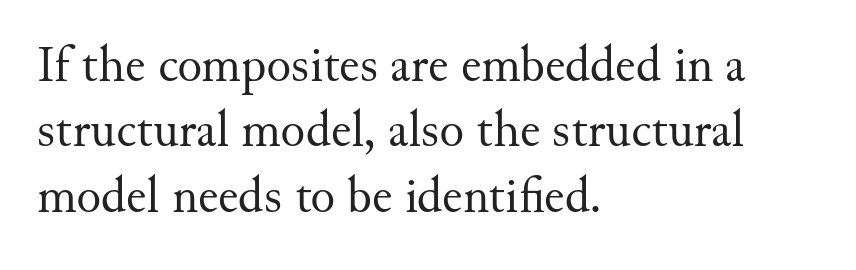
Q: Is the text bold? A: No.
Q: Is the text italic (slanted)? A: No, it is upright.
Q: Is the typeface a serif or a sans-serif typeface? A: Serif.
Q: Is the text underlined? A: No.
Q: How is the paragraph aligned? A: Left-aligned.
Q: Is the spacing between letters normal or unusually wide? A: Normal.
Q: Is the spacing between lines tight, normal or loose? A: Normal.
Q: Width (condensed, normal, or wide)? A: Normal.
Q: Stroke contrast? A: Medium.
Q: x-height? A: Small.
Q: Monospaced? A: No.
